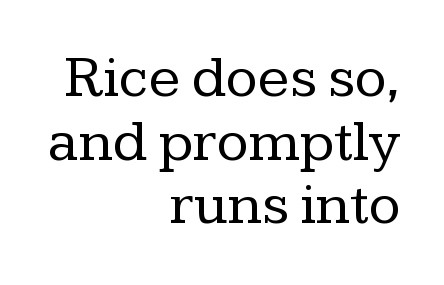
Stroke mass is kept to a normal reading level or below. Rendered with straight, roman letterforms. To sum up the face: it has serifs. No extra tracking has been applied to these lines. Which margin do the lines hug? The right one — the left edge is uneven.
